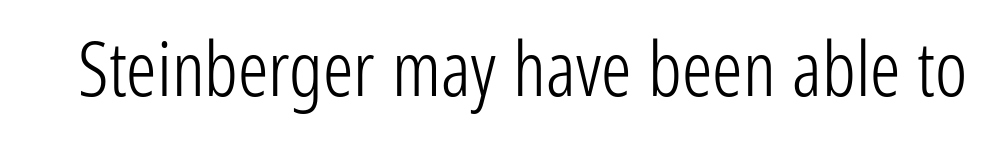
The gaps between neighbouring characters are ordinary and unremarkable. Posture: upright roman. The strokes are not fattened; the text isn't bold. Underlining? Definitely not there.
